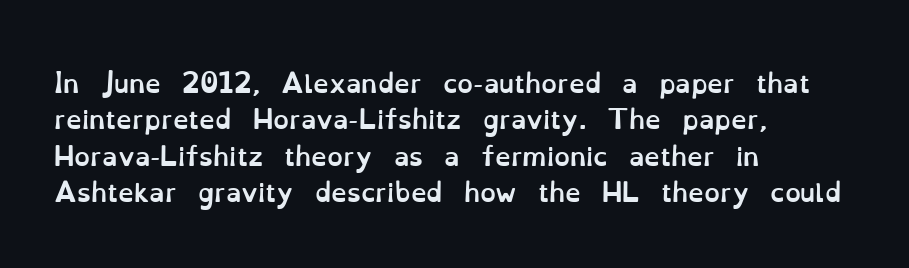
Q: Is the text bold? A: Yes.
Q: Is the text italic (slanted)? A: No, it is upright.
Q: Is the text underlined? A: No.
Q: How is the paragraph aligned? A: Left-aligned.
Q: Is the spacing between letters normal or unusually wide? A: Normal.
Q: Is the spacing between lines tight, normal or loose? A: Normal.
